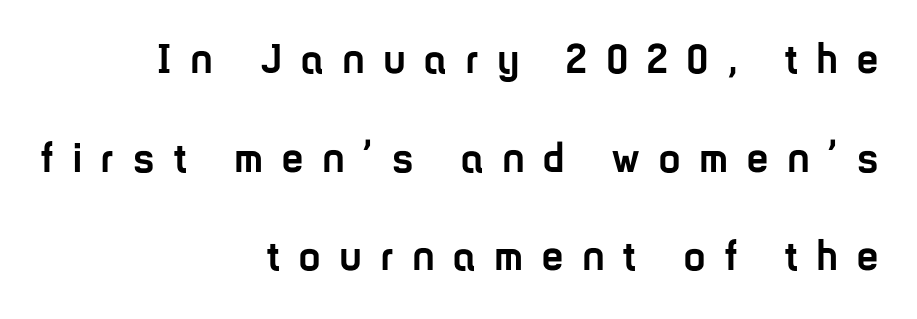
Q: Is the text bold? A: Yes.
Q: Is the text italic (slanted)? A: No, it is upright.
Q: Is the typeface a serif or a sans-serif typeface? A: Sans-serif.
Q: Is the text underlined? A: No.
Q: How is the paragraph aligned? A: Right-aligned.
Q: Is the spacing between letters normal or unusually wide? A: Unusually wide.
Q: Is the spacing between lines tight, normal or loose? A: Loose.
Q: Width (condensed, normal, or wide)? A: Condensed.
Q: Stroke contrast? A: Low.
Q: x-height? A: Medium.
Q: Monospaced? A: No.
